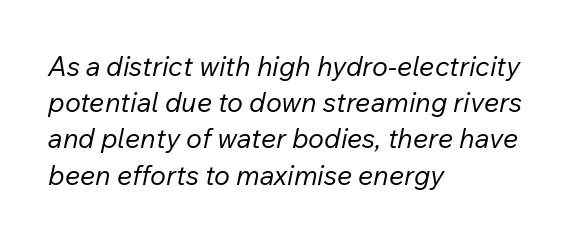
The image shows 27 px text type, italic (leaning right); set left-aligned, normal line spacing (1.34x), normal letter spacing, not underlined.
